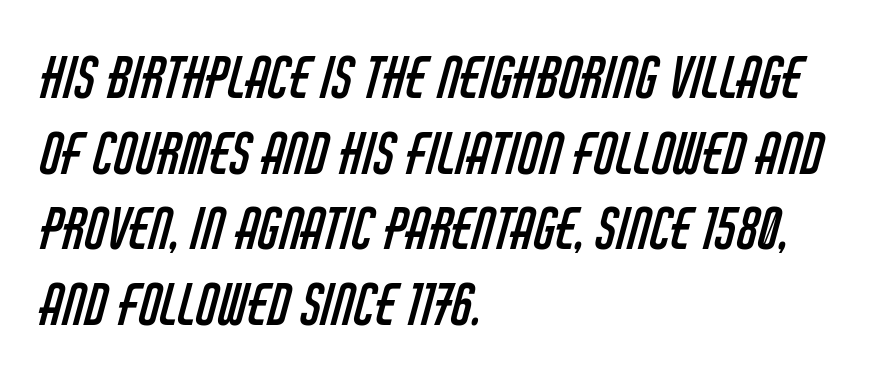
{"serif": "no", "bold": "no", "weight": "regular", "width": "condensed", "stroke_contrast": "low", "x_height": "large", "monospaced": "no", "underline": "no", "align": "left", "line_spacing": "normal", "line_spacing_ratio": 1.35, "letter_spacing": "normal", "letter_spacing_em": 0.0, "glyph_px": 56}
